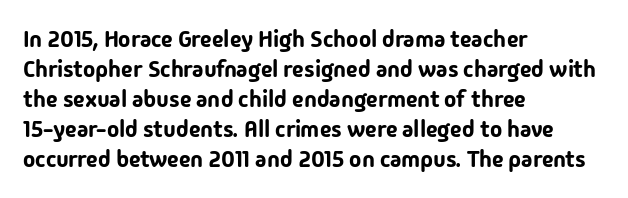
Q: Is the text italic (slanted)? A: No, it is upright.
Q: Is the text underlined? A: No.
Q: How is the paragraph aligned? A: Left-aligned.
Q: Is the spacing between letters normal or unusually wide? A: Normal.
Q: Is the spacing between lines tight, normal or loose? A: Normal.
